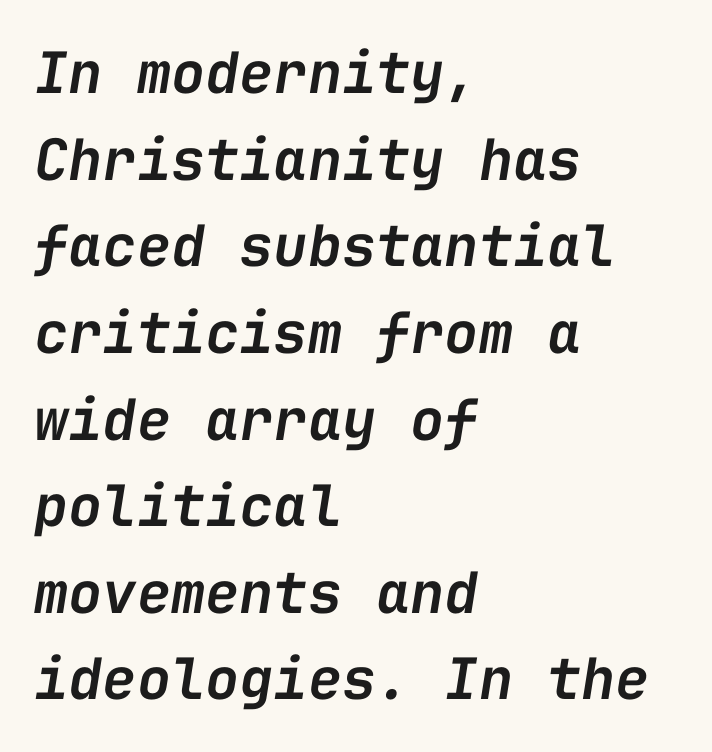
The baseline area is clear. Regular leading. Nobody touched the tracking dial on this one. How heavy is the stroke? Medium-heavy — a semibold, shy of bold. Which margin do the lines hug? The left one — the right edge is uneven.
